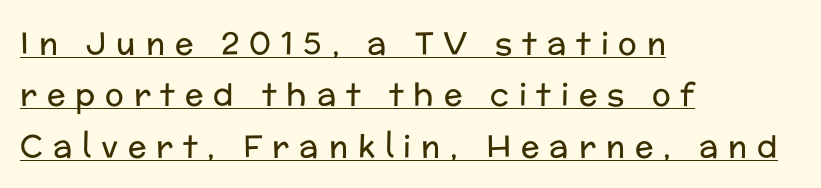
Q: Is the text bold? A: No.
Q: Is the text italic (slanted)? A: No, it is upright.
Q: Is the typeface a serif or a sans-serif typeface? A: Sans-serif.
Q: Is the text underlined? A: Yes.
Q: How is the paragraph aligned? A: Left-aligned.
Q: Is the spacing between letters normal or unusually wide? A: Unusually wide.
Q: Is the spacing between lines tight, normal or loose? A: Normal.
Q: Width (condensed, normal, or wide)? A: Normal.
Q: Stroke contrast? A: Low.
Q: x-height? A: Medium.
Q: Monospaced? A: No.
